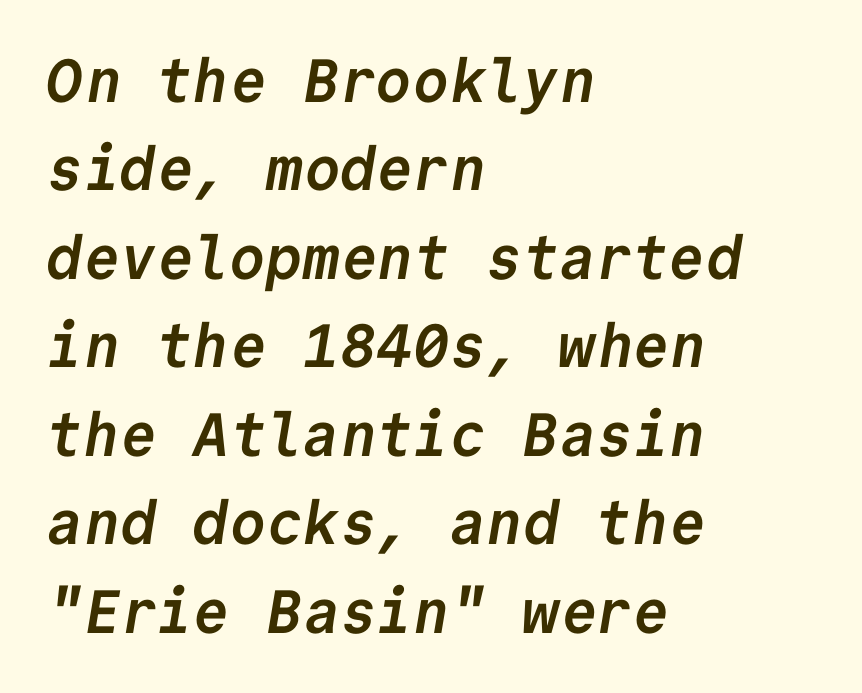
The image shows 61 px semibold sans-serif type, monospaced; set left-aligned, normal line spacing (1.45x), normal letter spacing, not underlined; low stroke contrast and a medium x-height.
